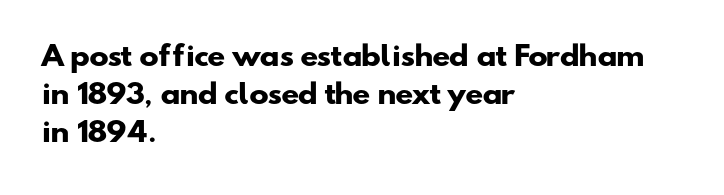
Q: Is the text bold? A: Yes.
Q: Is the text underlined? A: No.
Q: How is the paragraph aligned? A: Left-aligned.
Q: Is the spacing between letters normal or unusually wide? A: Normal.
Q: Is the spacing between lines tight, normal or loose? A: Normal.
